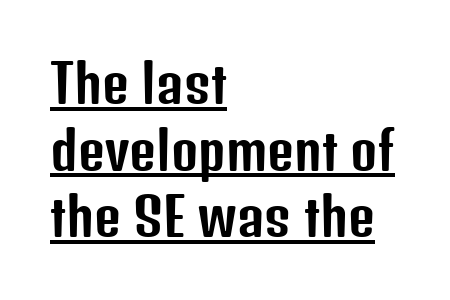
A sans-serif font was chosen for this passage. You can tell it's not italic because the verticals are truly vertical. Reading down the block, your eye returns to a fixed left position each line. Does a line run under the words? Yes, clearly. Here the designer chose a conventional face with non-uniform glyph widths.
